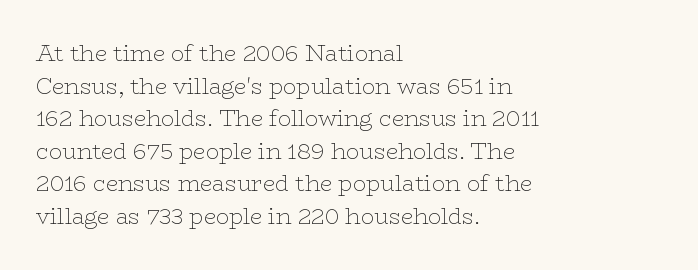
{"italic": "no", "bold": "no", "underline": "no", "align": "left", "line_spacing": "normal", "line_spacing_ratio": 1.48, "letter_spacing": "normal", "letter_spacing_em": 0.0, "glyph_px": 22}
